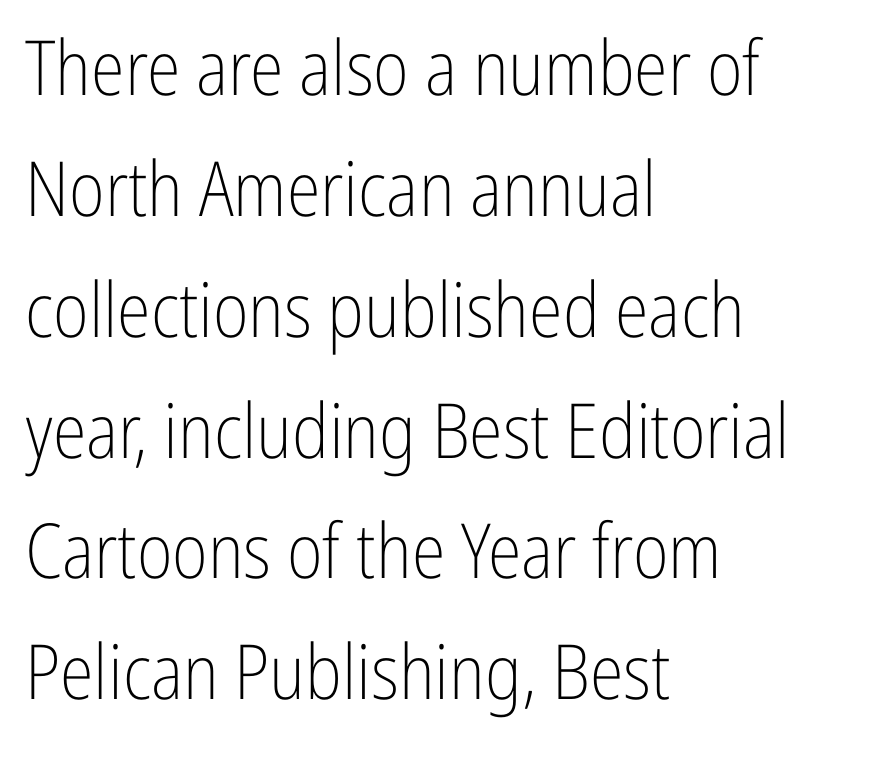
The image shows 76 px light, condensed sans-serif type, upright; set left-aligned, normal line spacing (1.59x), normal letter spacing, not underlined; low stroke contrast and a medium x-height.
